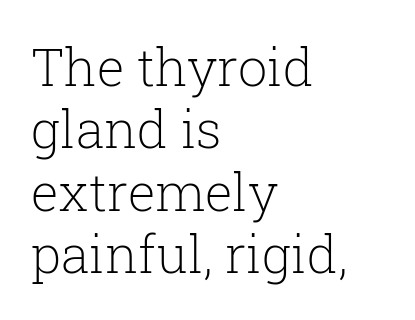
Plain, unruled lines of type. You could not count columns in this text — the font is proportionally spaced. The weight tops out at a normal text grade. All the whitespace from short lines collects on the right.
